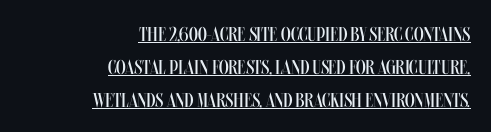
The image shows 20 px text type, upright; set right-aligned, normal line spacing (1.64x), normal letter spacing, underlined.
